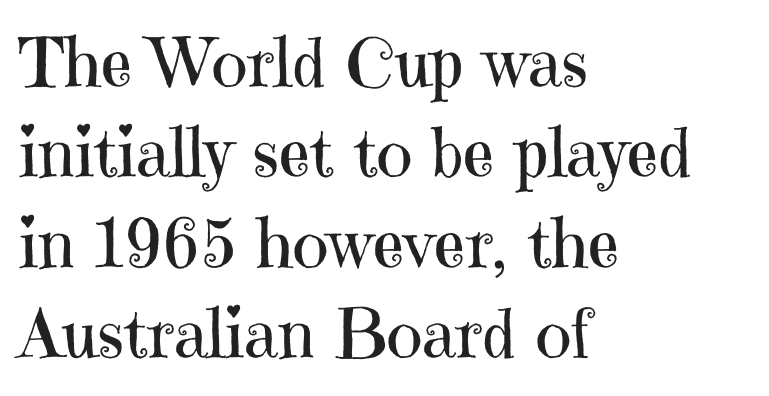
{"serif": "yes", "italic": "no", "bold": "no", "weight": "regular", "width": "normal", "stroke_contrast": "high", "x_height": "medium", "monospaced": "no", "underline": "no", "align": "left", "line_spacing": "normal", "line_spacing_ratio": 1.33, "letter_spacing": "normal", "letter_spacing_em": 0.0, "glyph_px": 68}
